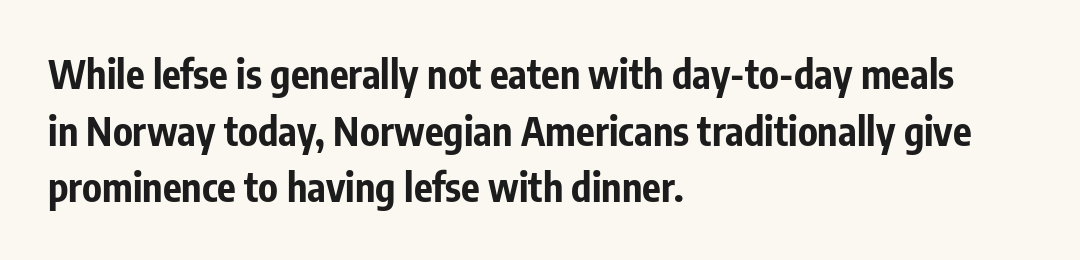
The image shows 39 px bold, condensed sans-serif type, upright; set left-aligned, normal line spacing (1.45x), normal letter spacing, not underlined; low stroke contrast and a medium x-height.
